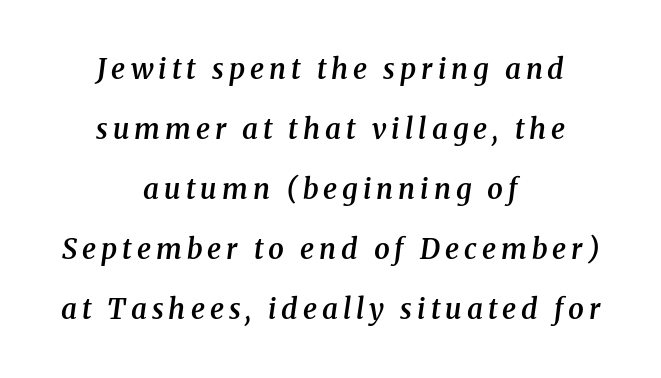
The glyphs are unaccompanied by any horizontal stroke below them. Is the type bold? Partly — it's a semibold, heavier than regular but not fully bold. A typesetter would label this face a serif. Rows of type keep a wide berth in the vertical direction. The axis of the letterforms is tilted away from vertical.
